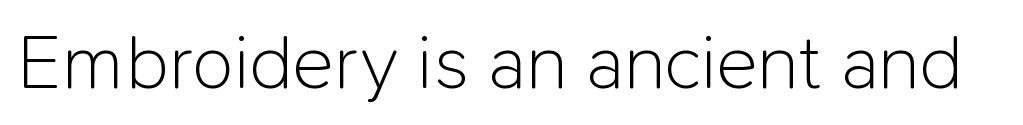
{"serif": "no", "italic": "no", "bold": "no", "weight": "light", "width": "normal", "stroke_contrast": "low", "x_height": "medium", "monospaced": "no", "underline": "no", "letter_spacing": "normal", "letter_spacing_em": 0.0, "glyph_px": 77}
